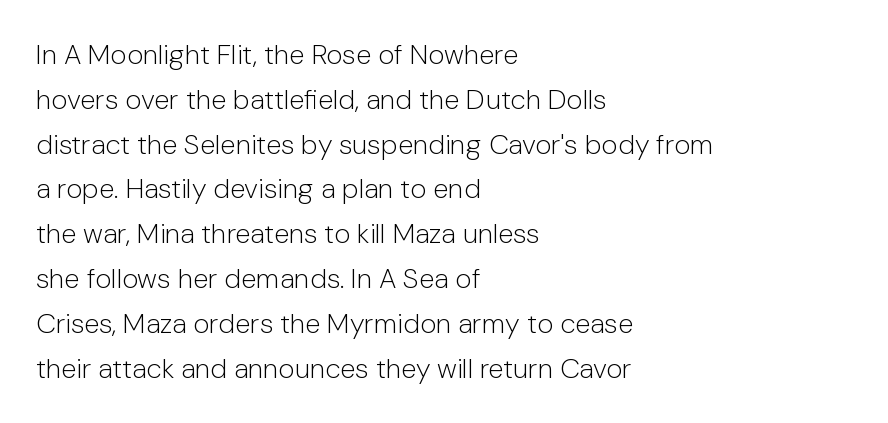
Q: Is the text bold? A: No.
Q: Is the text italic (slanted)? A: No, it is upright.
Q: Is the typeface a serif or a sans-serif typeface? A: Sans-serif.
Q: Is the text underlined? A: No.
Q: How is the paragraph aligned? A: Left-aligned.
Q: Is the spacing between letters normal or unusually wide? A: Normal.
Q: Is the spacing between lines tight, normal or loose? A: Normal.
Q: Width (condensed, normal, or wide)? A: Normal.
Q: Stroke contrast? A: Low.
Q: x-height? A: Medium.
Q: Monospaced? A: No.
